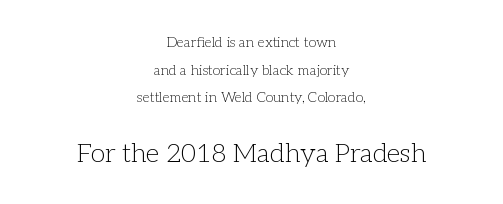
The image shows 26 px text type, upright; set centered, loose line spacing (1.98x), normal letter spacing, not underlined; the second (bottom) block is 1.86x larger.
